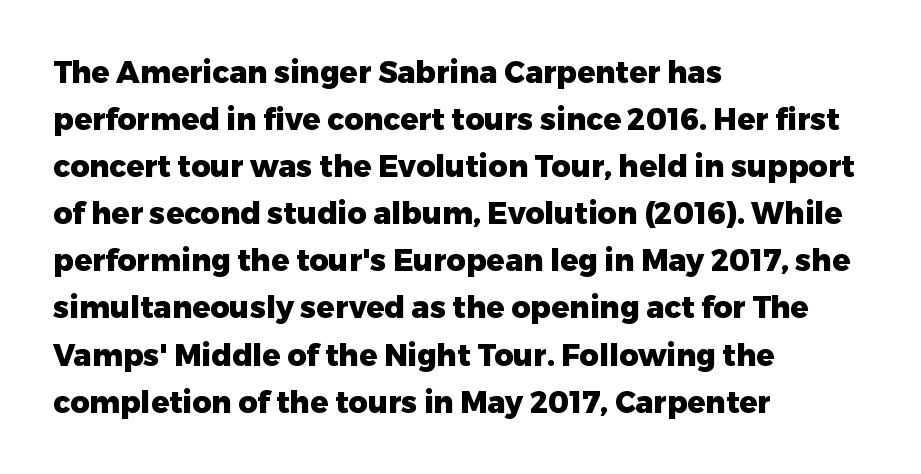
The image shows 30 px heavy sans-serif type, upright; set left-aligned, normal line spacing (1.57x), normal letter spacing, not underlined; low stroke contrast and a medium x-height.
